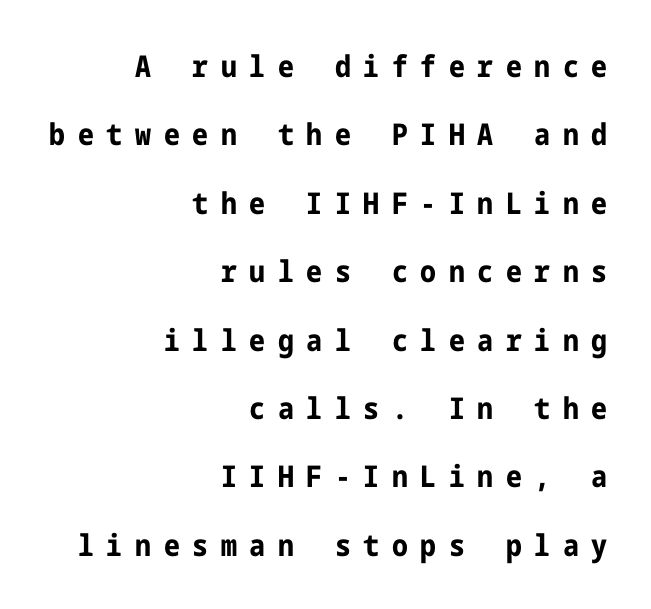
The image shows 30 px bold, condensed sans-serif type, upright; set right-aligned, loose line spacing (2.28x), unusually wide letter spacing (+0.42 em), not underlined; low stroke contrast and a medium x-height.
